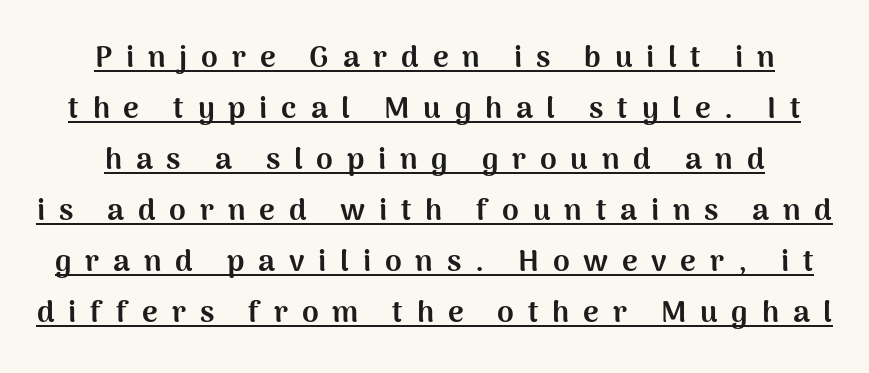
Every stem runs plumb, perpendicular to the baseline. You could not count columns in this text — the font is proportionally spaced. Emphasis is given by a line drawn under the lettering. Each word looks stretched out because of the extra space between its letters. Are there feet on the stems? There aren't — it's a sans. The typesetter chose a symmetrical, centered arrangement here.
